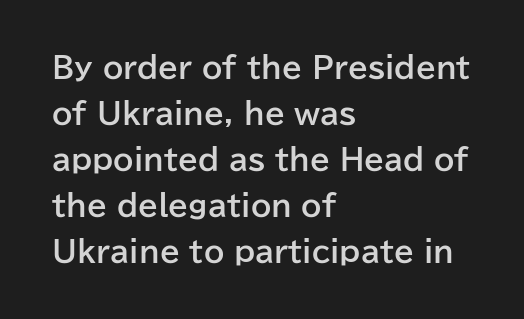
The image shows 29 px bold sans-serif type, upright; set left-aligned, normal line spacing (1.59x), normal letter spacing, not underlined; low stroke contrast and a medium x-height.
